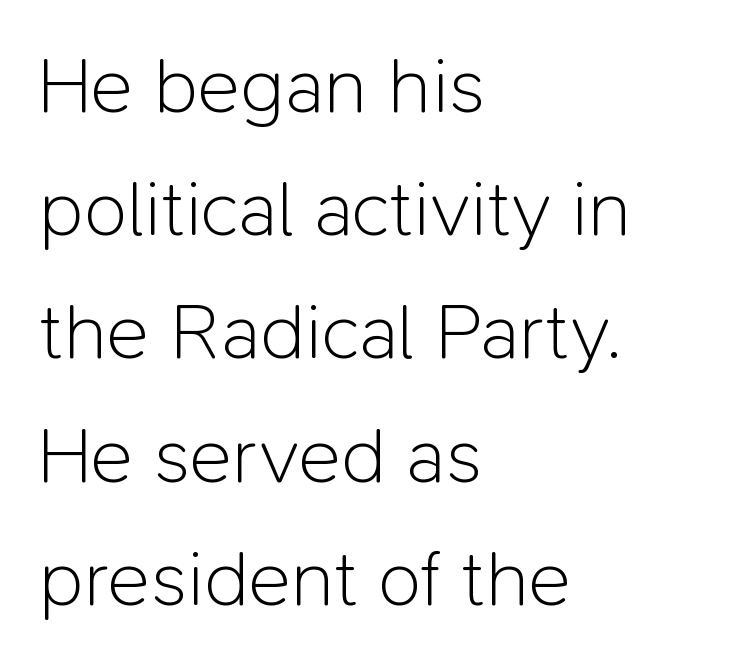
The designer went with a sans here, leaving each stem footless. The letters sit at their default tracking, neither squeezed nor spread. Character widths vary here, with narrow letters taking less room than wide ones. The vertical gap from one line to the next is medium. If you drew a line through each stem, it would be perfectly vertical. A classic flush-left, rag-right setting is used for this passage.
